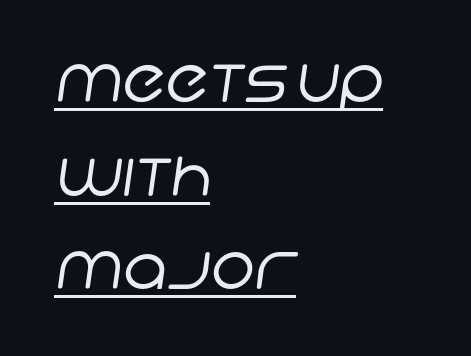
The image shows 60 px regular-weight sans-serif type; set left-aligned, normal line spacing (1.56x), normal letter spacing, underlined; low stroke contrast and a large x-height.
